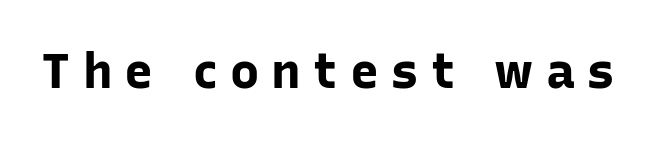
Q: Is the text bold? A: Yes.
Q: Is the text italic (slanted)? A: No, it is upright.
Q: Is the typeface a serif or a sans-serif typeface? A: Sans-serif.
Q: Is the text underlined? A: No.
Q: Is the spacing between letters normal or unusually wide? A: Unusually wide.
Q: Width (condensed, normal, or wide)? A: Normal.
Q: Stroke contrast? A: Low.
Q: x-height? A: Medium.
Q: Monospaced? A: No.
